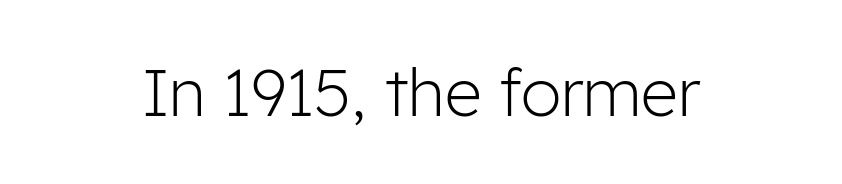
Q: Is the text bold? A: No.
Q: Is the text italic (slanted)? A: No, it is upright.
Q: Is the typeface a serif or a sans-serif typeface? A: Sans-serif.
Q: Is the text underlined? A: No.
Q: Is the spacing between letters normal or unusually wide? A: Normal.
Q: Width (condensed, normal, or wide)? A: Normal.
Q: Stroke contrast? A: Low.
Q: x-height? A: Medium.
Q: Monospaced? A: No.
